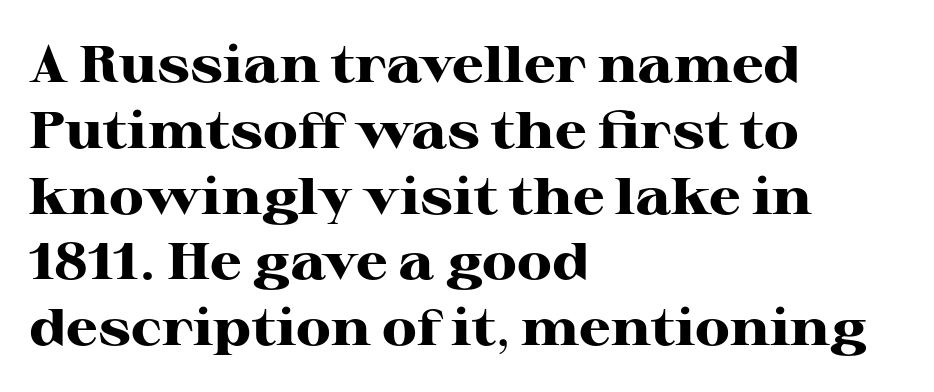
{"serif": "yes", "italic": "no", "bold": "yes", "weight": "heavy", "width": "wide", "stroke_contrast": "high", "x_height": "medium", "monospaced": "no", "underline": "no", "align": "left", "line_spacing": "normal", "line_spacing_ratio": 1.29, "letter_spacing": "normal", "letter_spacing_em": 0.0, "glyph_px": 51}
